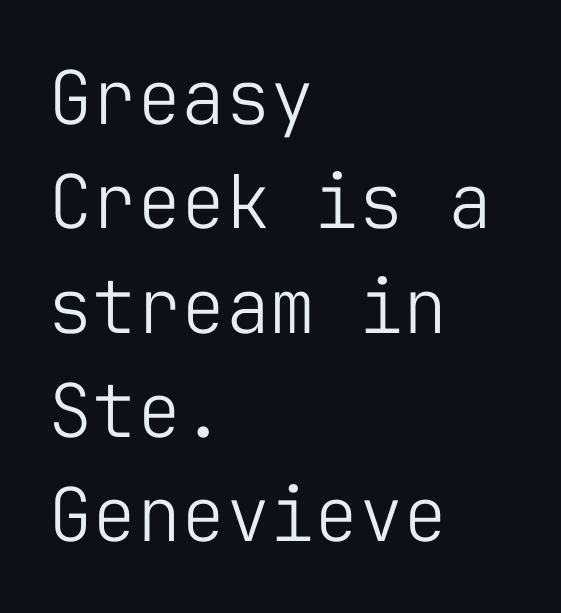
Q: Is the text bold? A: No.
Q: Is the text italic (slanted)? A: No, it is upright.
Q: Is the typeface a serif or a sans-serif typeface? A: Sans-serif.
Q: Is the text underlined? A: No.
Q: How is the paragraph aligned? A: Left-aligned.
Q: Is the spacing between letters normal or unusually wide? A: Normal.
Q: Is the spacing between lines tight, normal or loose? A: Normal.
Q: Width (condensed, normal, or wide)? A: Normal.
Q: Stroke contrast? A: Low.
Q: x-height? A: Medium.
Q: Monospaced? A: Yes.
